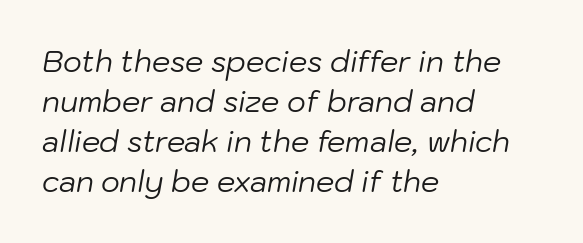
Q: Is the text bold? A: No.
Q: Is the text italic (slanted)? A: Yes, it leans right by about 10 degrees.
Q: Is the text underlined? A: No.
Q: How is the paragraph aligned? A: Left-aligned.
Q: Is the spacing between letters normal or unusually wide? A: Normal.
Q: Is the spacing between lines tight, normal or loose? A: Normal.
Q: Width (condensed, normal, or wide)? A: Normal.
Q: Stroke contrast? A: Low.
Q: x-height? A: Medium.
Q: Monospaced? A: No.
